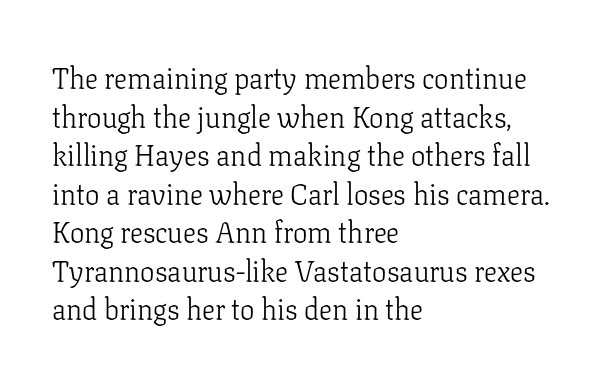
Q: Is the text bold? A: No.
Q: Is the text italic (slanted)? A: No, it is upright.
Q: Is the typeface a serif or a sans-serif typeface? A: Serif.
Q: Is the text underlined? A: No.
Q: How is the paragraph aligned? A: Left-aligned.
Q: Is the spacing between letters normal or unusually wide? A: Normal.
Q: Is the spacing between lines tight, normal or loose? A: Normal.
Q: Width (condensed, normal, or wide)? A: Normal.
Q: Stroke contrast? A: Low.
Q: x-height? A: Medium.
Q: Monospaced? A: No.
